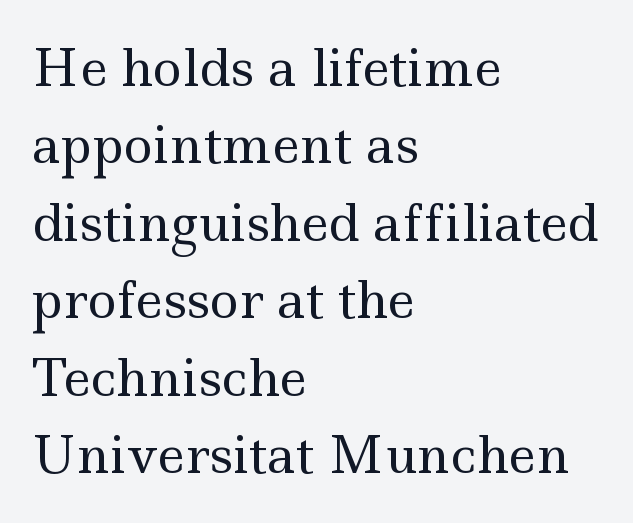
A normal amount of white space separates one row of letters from the next. A typesetter would call this proportional, since set widths differ per character. No word sits above an underline. Is the letter spacing exaggerated? No — it looks like the ordinary default. Compared with a typical body face, this is equally light or lighter still.
